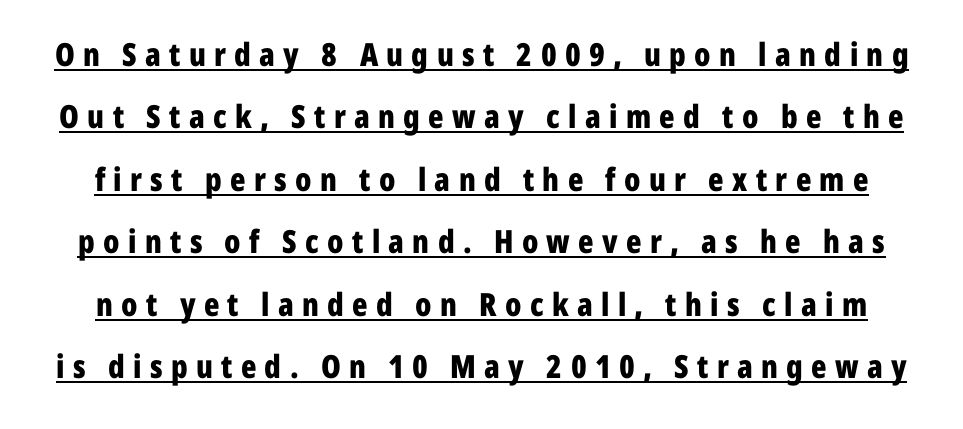
{"serif": "no", "italic": "no", "bold": "yes", "weight": "bold", "width": "condensed", "stroke_contrast": "low", "x_height": "medium", "monospaced": "no", "underline": "yes", "line_spacing": "loose", "line_spacing_ratio": 1.95, "letter_spacing": "wide", "letter_spacing_em": 0.26, "glyph_px": 32}
